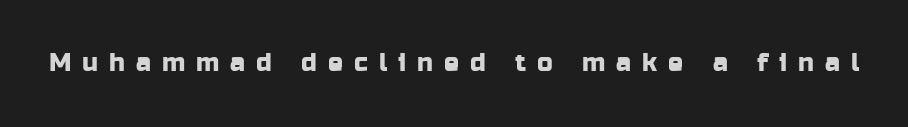
Beneath every word, the page is bare. Quick note: not italic, upright. This rendering widens character spacing well past its baseline value.
